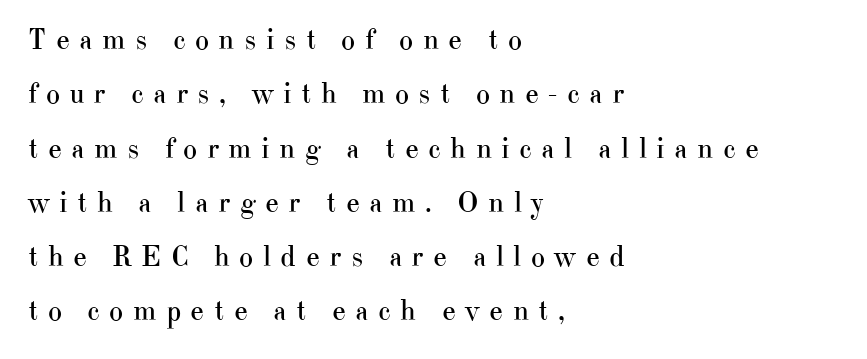
Q: Is the text bold? A: No.
Q: Is the text italic (slanted)? A: No, it is upright.
Q: Is the typeface a serif or a sans-serif typeface? A: Serif.
Q: Is the text underlined? A: No.
Q: How is the paragraph aligned? A: Left-aligned.
Q: Is the spacing between letters normal or unusually wide? A: Unusually wide.
Q: Width (condensed, normal, or wide)? A: Normal.
Q: Stroke contrast? A: High.
Q: x-height? A: Small.
Q: Monospaced? A: No.
